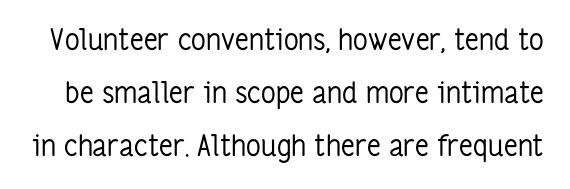
Q: Is the text bold? A: No.
Q: Is the text italic (slanted)? A: No, it is upright.
Q: Is the typeface a serif or a sans-serif typeface? A: Sans-serif.
Q: Is the text underlined? A: No.
Q: Is the spacing between letters normal or unusually wide? A: Normal.
Q: Width (condensed, normal, or wide)? A: Condensed.
Q: Stroke contrast? A: Low.
Q: x-height? A: Medium.
Q: Monospaced? A: No.
